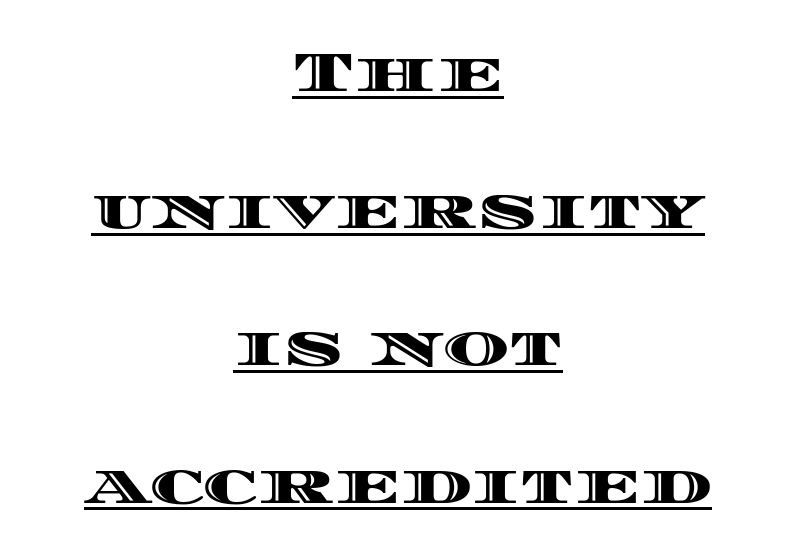
The image shows 56 px wide type, upright; set centered, loose line spacing (2.45x), normal letter spacing, underlined; a large x-height.
